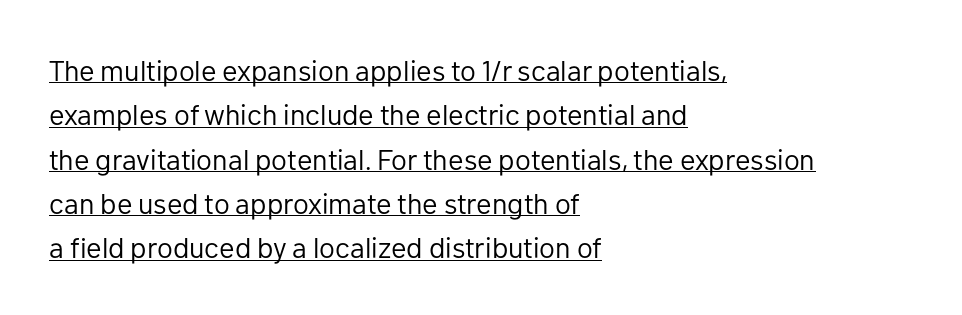
Q: Is the text bold? A: No.
Q: Is the text italic (slanted)? A: No, it is upright.
Q: Is the typeface a serif or a sans-serif typeface? A: Sans-serif.
Q: Is the text underlined? A: Yes.
Q: How is the paragraph aligned? A: Left-aligned.
Q: Is the spacing between letters normal or unusually wide? A: Normal.
Q: Is the spacing between lines tight, normal or loose? A: Normal.
Q: Width (condensed, normal, or wide)? A: Normal.
Q: Stroke contrast? A: Low.
Q: x-height? A: Medium.
Q: Monospaced? A: No.
